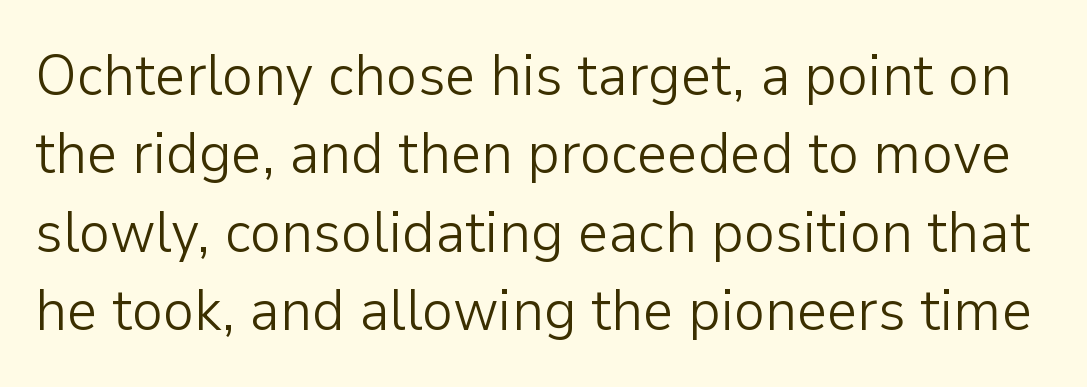
{"serif": "no", "italic": "no", "bold": "no", "weight": "light", "width": "normal", "stroke_contrast": "low", "x_height": "medium", "monospaced": "no", "underline": "no", "line_spacing": "normal", "line_spacing_ratio": 1.33, "letter_spacing": "normal", "letter_spacing_em": 0.0, "glyph_px": 59}
